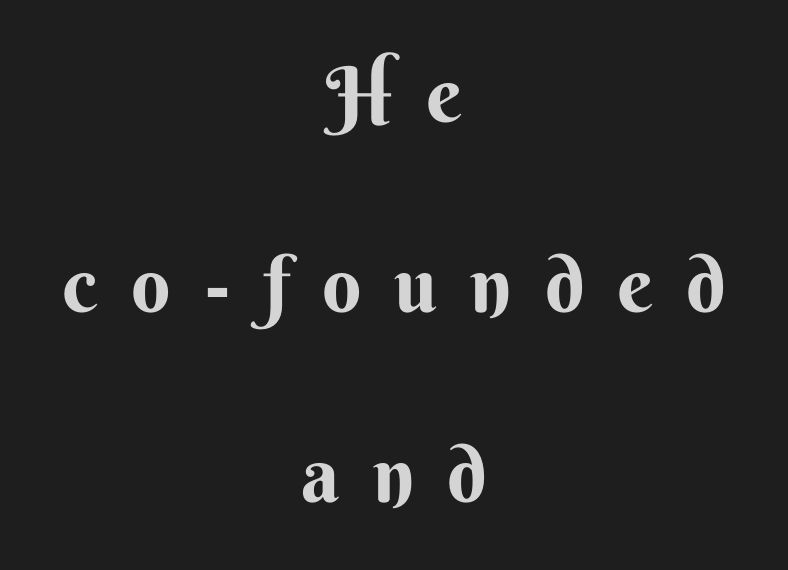
Q: Is the text bold? A: Yes.
Q: Is the text italic (slanted)? A: No, it is upright.
Q: Is the typeface a serif or a sans-serif typeface? A: Sans-serif.
Q: Is the text underlined? A: No.
Q: How is the paragraph aligned? A: Centered.
Q: Is the spacing between letters normal or unusually wide? A: Unusually wide.
Q: Is the spacing between lines tight, normal or loose? A: Loose.
Q: Width (condensed, normal, or wide)? A: Normal.
Q: Stroke contrast? A: Medium.
Q: x-height? A: Small.
Q: Monospaced? A: No.
